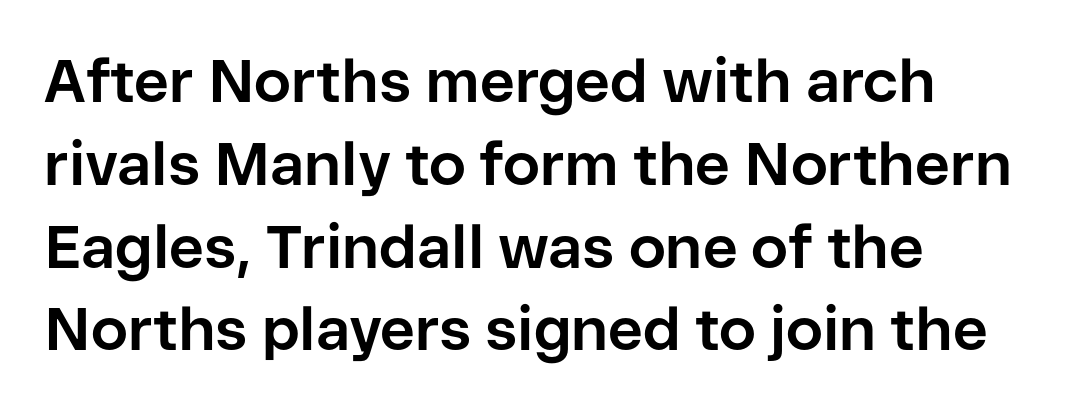
The image shows 60 px bold sans-serif type, upright; set left-aligned, normal line spacing (1.38x), normal letter spacing, not underlined; low stroke contrast and a medium x-height.
